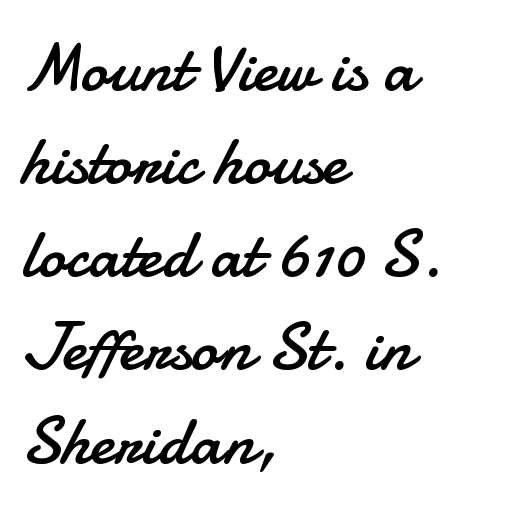
What stands out about the letter spacing? Nothing — it is the standard amount. The characters are drawn with everyday or finer stroke widths. The rag falls on the right side of this text block. Check under the words: just untouched page.
